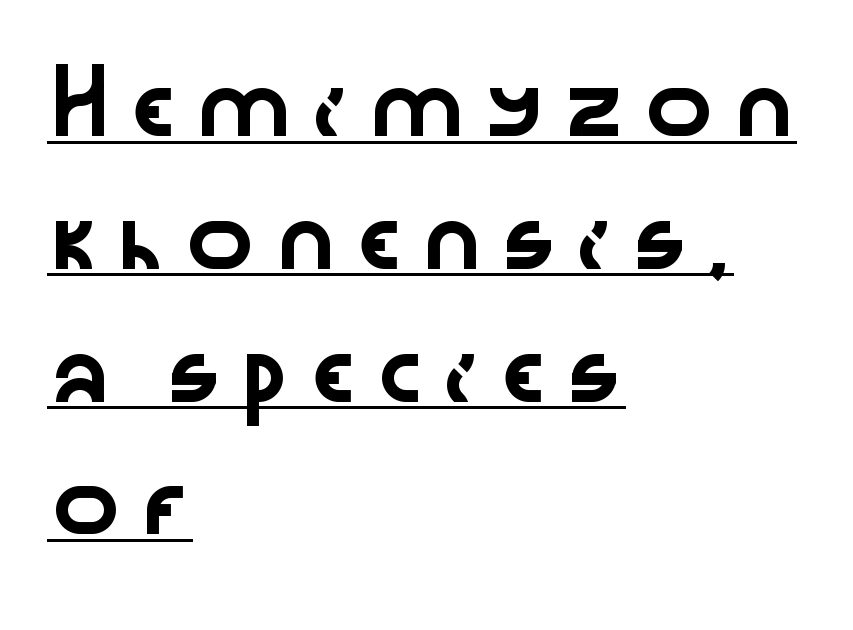
The image shows 57 px wide sans-serif type, upright; set left-aligned, loose line spacing (2.33x), unusually wide letter spacing (+0.23 em), underlined; low stroke contrast and a medium x-height.
